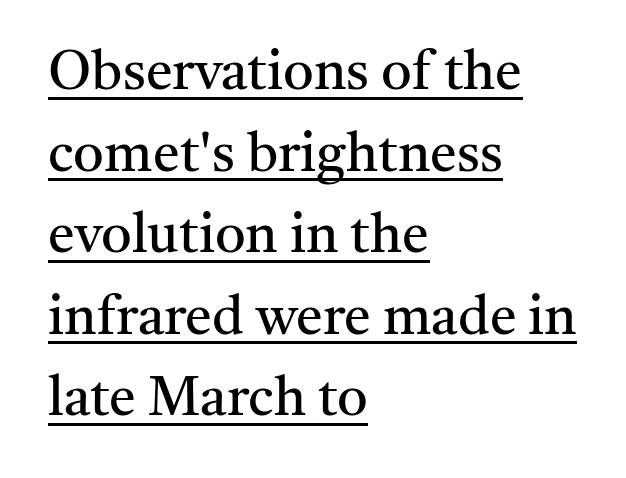
Q: Is the text bold? A: No.
Q: Is the text italic (slanted)? A: No, it is upright.
Q: Is the typeface a serif or a sans-serif typeface? A: Serif.
Q: Is the text underlined? A: Yes.
Q: How is the paragraph aligned? A: Left-aligned.
Q: Is the spacing between letters normal or unusually wide? A: Normal.
Q: Is the spacing between lines tight, normal or loose? A: Normal.
Q: Width (condensed, normal, or wide)? A: Normal.
Q: Stroke contrast? A: Medium.
Q: x-height? A: Medium.
Q: Monospaced? A: No.
